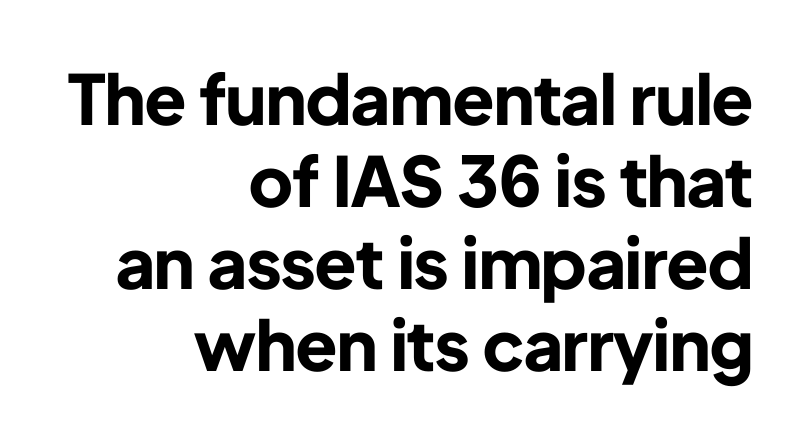
{"serif": "no", "italic": "no", "bold": "yes", "weight": "bold", "width": "normal", "stroke_contrast": "low", "x_height": "medium", "monospaced": "no", "underline": "no", "align": "right", "line_spacing_ratio": 1.19, "letter_spacing": "normal", "letter_spacing_em": 0.0, "glyph_px": 69}
